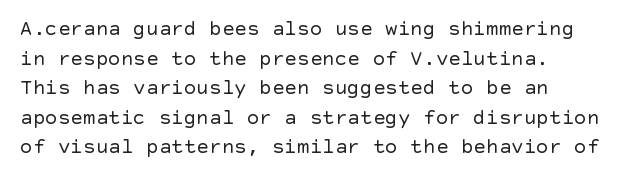
{"italic": "no", "bold": "no", "underline": "no", "line_spacing": "normal", "line_spacing_ratio": 1.41, "letter_spacing": "normal", "letter_spacing_em": 0.0, "glyph_px": 21}
